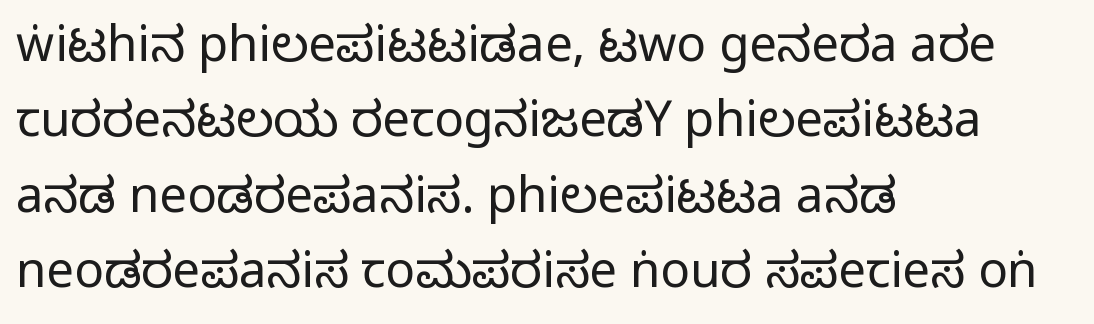
The image shows 49 px condensed sans-serif type, upright; set left-aligned, normal line spacing (1.54x), normal letter spacing, not underlined; medium stroke contrast.
